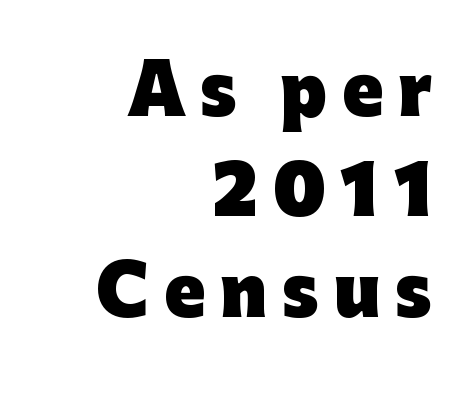
{"serif": "no", "italic": "no", "bold": "yes", "weight": "heavy", "width": "normal", "stroke_contrast": "low", "x_height": "medium", "monospaced": "no", "underline": "no", "align": "right", "line_spacing": "normal", "line_spacing_ratio": 1.5, "letter_spacing": "wide", "letter_spacing_em": 0.22, "glyph_px": 67}
